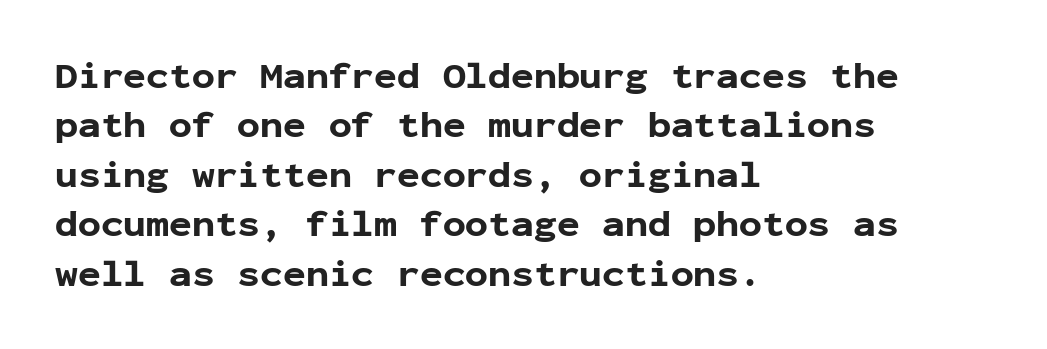
{"serif": "no", "italic": "no", "bold": "yes", "weight": "bold", "width": "normal", "stroke_contrast": "low", "x_height": "medium", "monospaced": "yes", "underline": "no", "align": "left", "line_spacing": "normal", "line_spacing_ratio": 1.3, "letter_spacing": "normal", "letter_spacing_em": 0.0, "glyph_px": 38}
